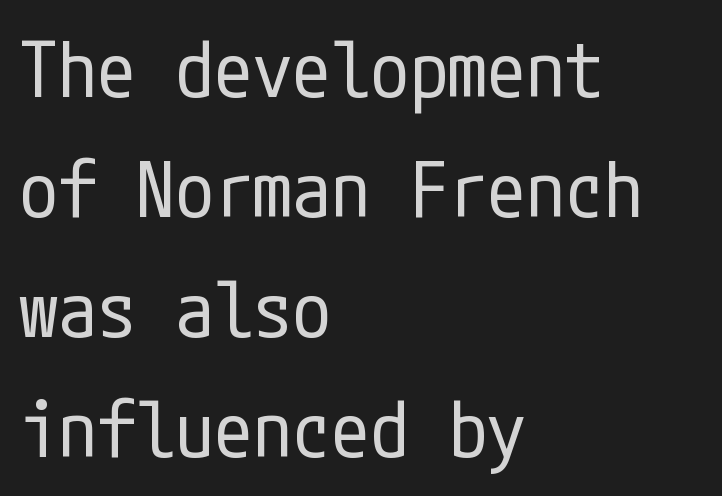
The image shows 78 px regular-weight, condensed sans-serif type, upright; set left-aligned, normal line spacing (1.54x), normal letter spacing, not underlined; low stroke contrast and a medium x-height.
